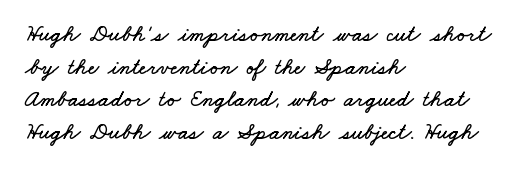
Is the block centered? No — it sits flush against the left margin. Check under the words: just untouched page. What's the leading like? Ordinary, nothing unusual. Inter-character spacing is left at the font's built-in metrics.
